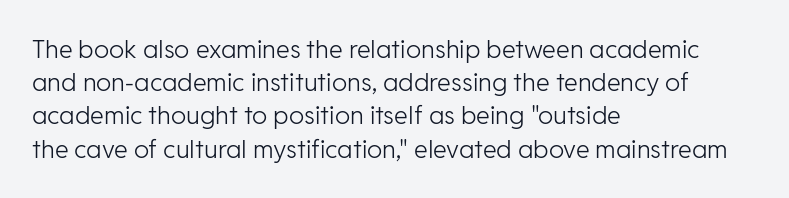
These lines sit exactly where default settings would place them. Decoration check: the copy has no underline. The typeface has the unassuming heft of standard copy or less. Horizontal alignment here is leftward, the default for most running prose.
